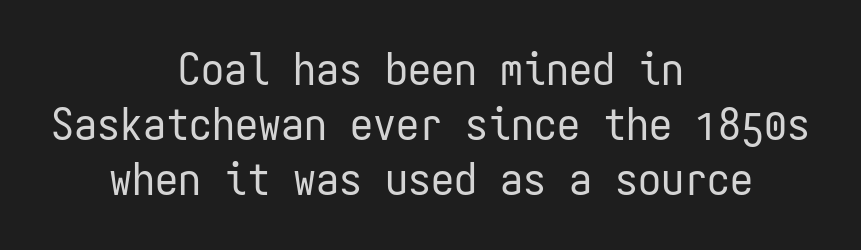
{"serif": "no", "italic": "no", "bold": "no", "weight": "regular", "width": "condensed", "stroke_contrast": "low", "x_height": "medium", "monospaced": "yes", "underline": "no", "align": "center", "line_spacing_ratio": 1.2, "letter_spacing": "normal", "letter_spacing_em": 0.0, "glyph_px": 46}
